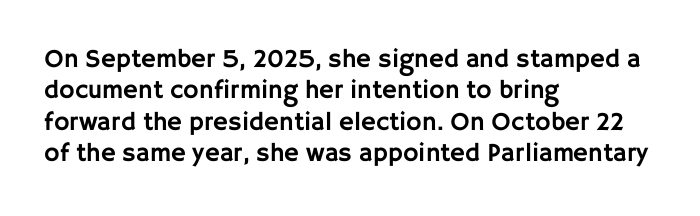
Q: Is the text italic (slanted)? A: No, it is upright.
Q: Is the text underlined? A: No.
Q: How is the paragraph aligned? A: Left-aligned.
Q: Is the spacing between letters normal or unusually wide? A: Normal.
